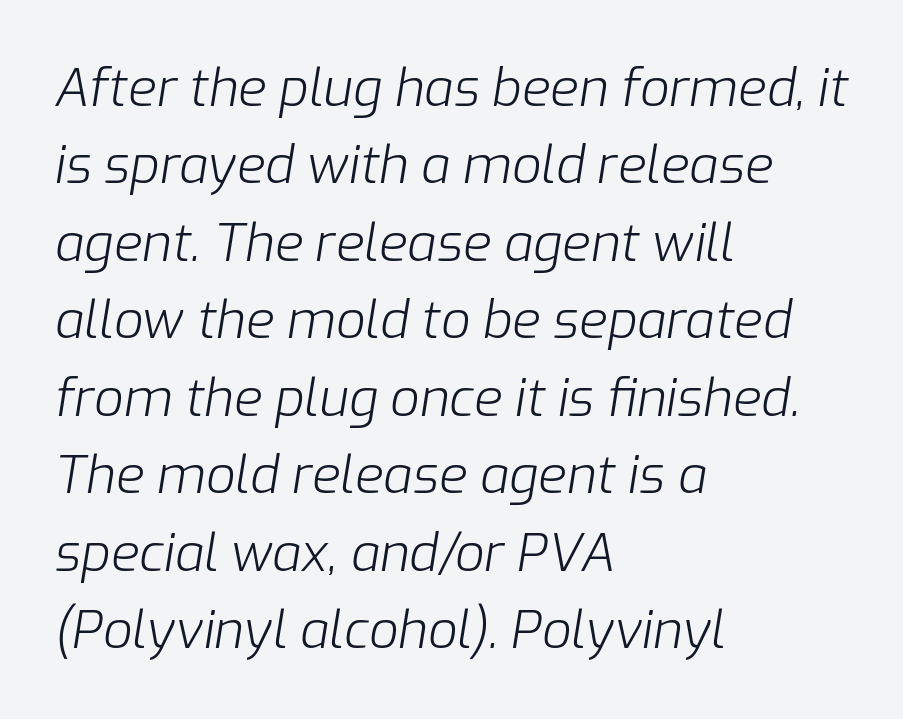
The passage shown leans; its letterforms are oblique. The typesetter chose a ragged-right arrangement here. Proportional: the letters do not fall into vertical columns. The block of text has a typical density, with ordinary space between rows.
